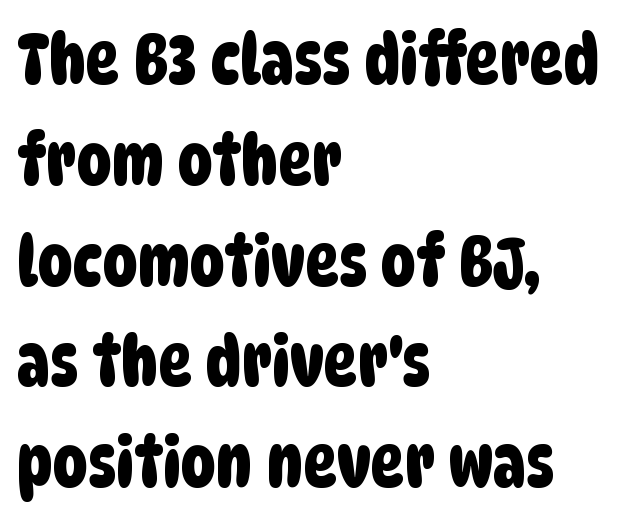
{"serif": "no", "width": "condensed", "stroke_contrast": "low", "x_height": "large", "monospaced": "no", "underline": "no", "align": "left", "line_spacing": "normal", "line_spacing_ratio": 1.44, "letter_spacing": "normal", "letter_spacing_em": 0.0, "glyph_px": 70}
